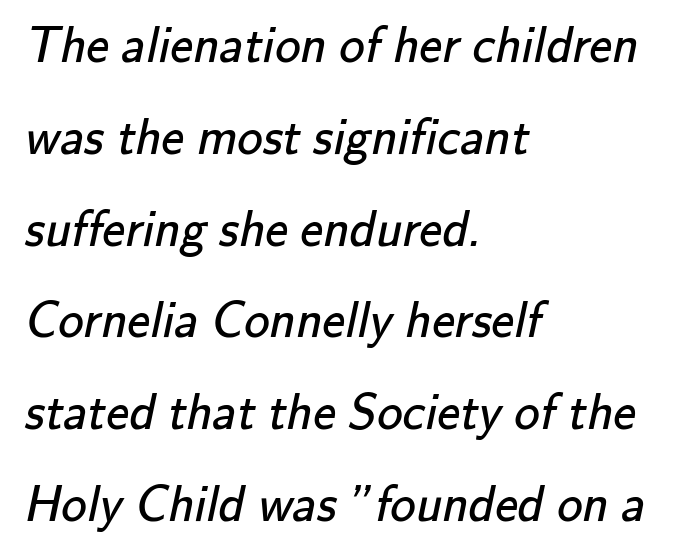
The image shows 51 px regular-weight sans-serif type; set left-aligned, line spacing 1.8x, normal letter spacing, not underlined; low stroke contrast and a small x-height.
